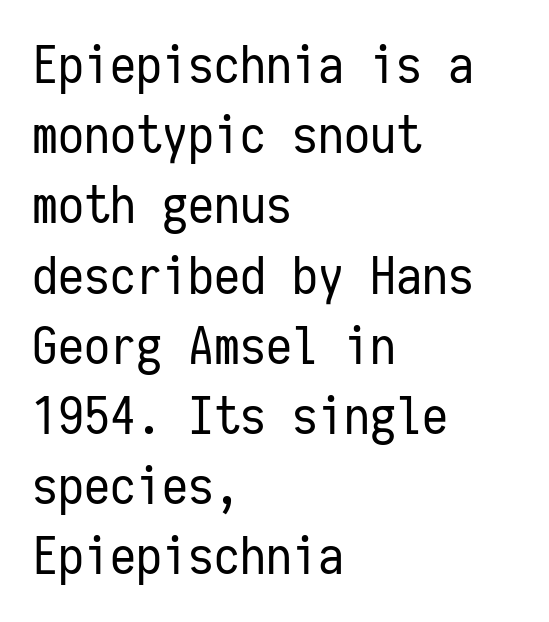
The image shows 52 px regular-weight, condensed sans-serif type, upright, monospaced; set left-aligned, normal line spacing (1.35x), normal letter spacing, not underlined; low stroke contrast and a medium x-height.
